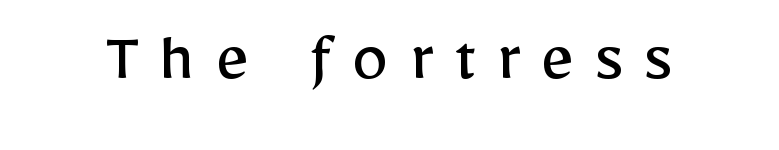
Does the lettering tilt? It doesn't — this is upright. Varying glyph widths throughout — classic text-font behaviour. No feet cap the strokes, marking this as sans-serif type. Look at the tracking — it's clearly loosened, letters drifting apart. Think standard paragraph weight, or any step lighter than that. The zone under the glyphs is completely vacant.
